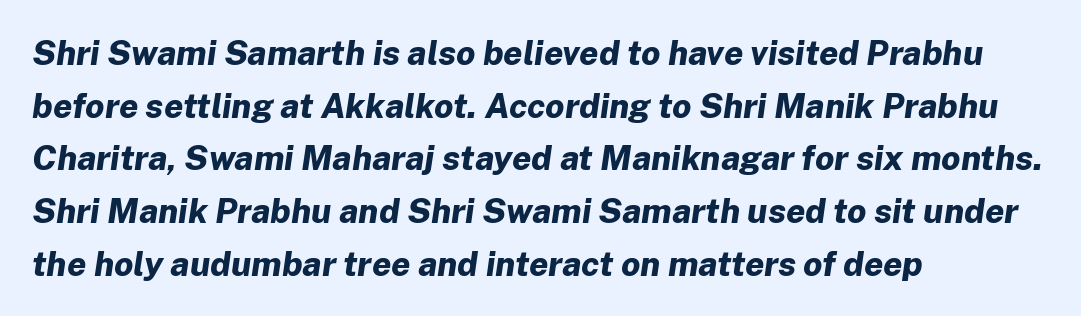
The image shows 34 px bold type, italic (leaning right); set left-aligned, normal line spacing (1.55x), normal letter spacing, not underlined; low stroke contrast and a medium x-height.
